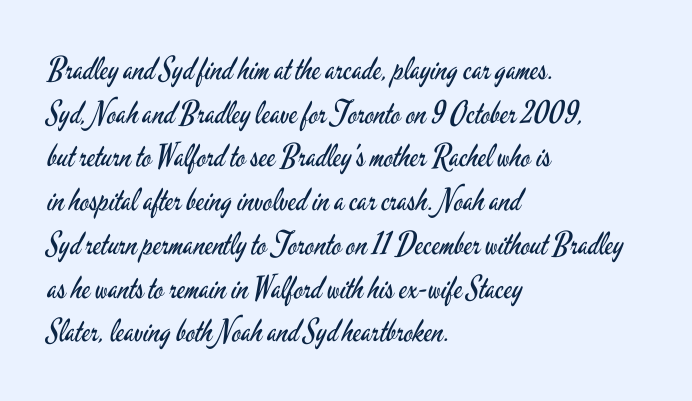
Q: Is the text bold? A: No.
Q: Is the text italic (slanted)? A: Yes.
Q: Is the typeface a serif or a sans-serif typeface? A: Sans-serif.
Q: Is the text underlined? A: No.
Q: How is the paragraph aligned? A: Left-aligned.
Q: Is the spacing between letters normal or unusually wide? A: Normal.
Q: Is the spacing between lines tight, normal or loose? A: Normal.
Q: Width (condensed, normal, or wide)? A: Condensed.
Q: Stroke contrast? A: Low.
Q: x-height? A: Small.
Q: Monospaced? A: No.
